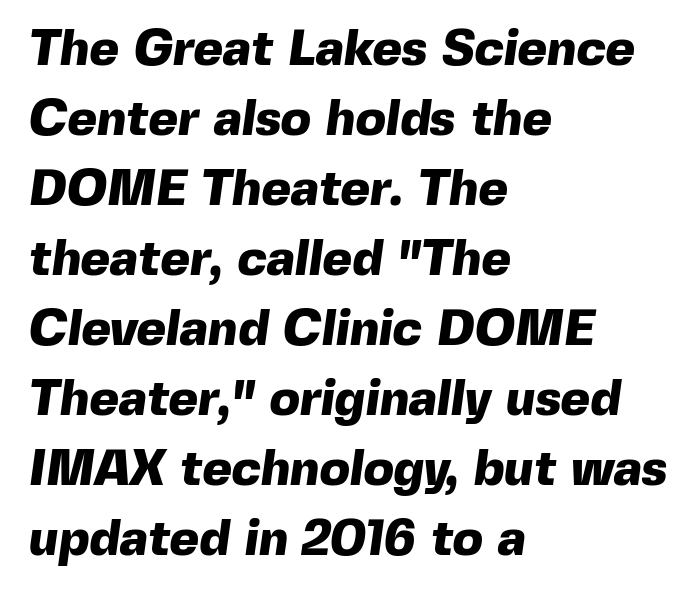
{"serif": "no", "bold": "yes", "weight": "heavy", "width": "normal", "x_height": "medium", "monospaced": "no", "underline": "no", "align": "left", "line_spacing": "normal", "line_spacing_ratio": 1.4, "letter_spacing": "normal", "letter_spacing_em": 0.0, "glyph_px": 50}
